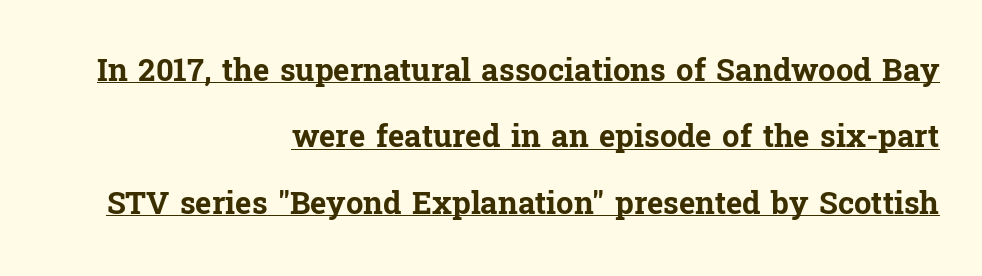
The image shows 31 px bold serif type, upright; set right-aligned, loose line spacing (2.14x), normal letter spacing, underlined; low stroke contrast and a medium x-height.
